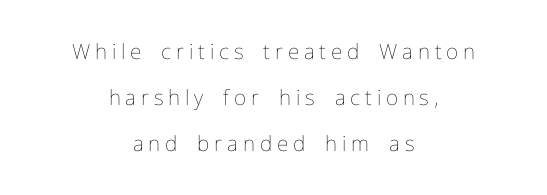
Q: Is the text bold? A: No.
Q: Is the text italic (slanted)? A: No, it is upright.
Q: Is the text underlined? A: No.
Q: How is the paragraph aligned? A: Centered.
Q: Is the spacing between letters normal or unusually wide? A: Unusually wide.
Q: Is the spacing between lines tight, normal or loose? A: Loose.
